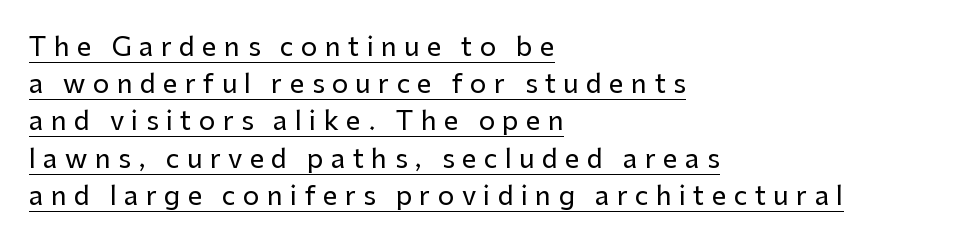
Q: Is the text italic (slanted)? A: No, it is upright.
Q: Is the text underlined? A: Yes.
Q: How is the paragraph aligned? A: Left-aligned.
Q: Is the spacing between letters normal or unusually wide? A: Unusually wide.
Q: Is the spacing between lines tight, normal or loose? A: Normal.
